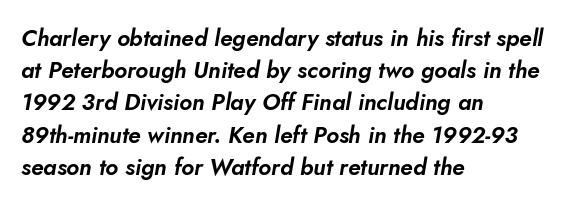
The image shows 23 px text type, italic (leaning right); set left-aligned, normal line spacing (1.4x), normal letter spacing, not underlined.
